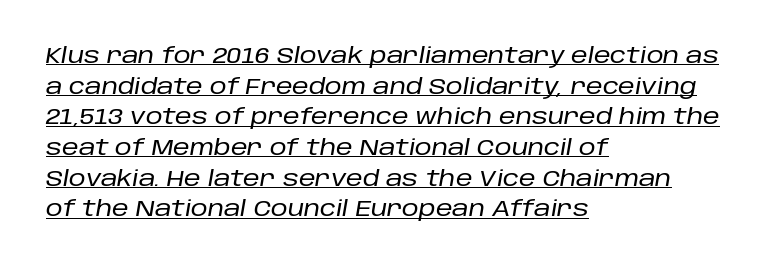
Regular leading. Beneath each row of characters lies a ruled line. Line beginnings align vertically; line endings do not. No extra tracking has been applied to these lines. Rendered with sloped, italic letterforms.
